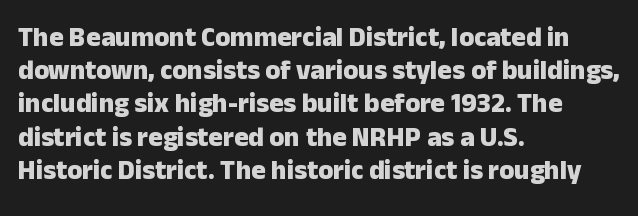
There is no visible air inserted between adjacent glyphs. In terms of weight, the rendering is a true, heavy bold. Visually the block forms a straight wall on the left and a jagged coastline on the right. Lines of text with bare space underneath. If you drew a line through each stem, it would be perfectly vertical.
